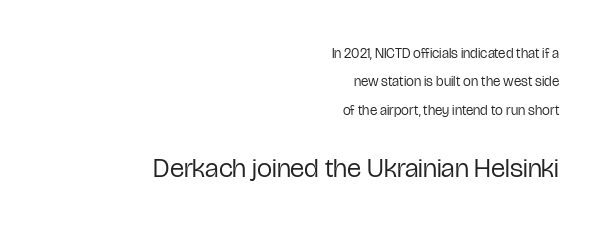
{"italic": "no", "bold": "no", "underline": "no", "align": "right", "line_spacing": "loose", "line_spacing_ratio": 2.03, "letter_spacing": "normal", "letter_spacing_em": 0.0, "larger_block": "second", "size_ratio": 1.93, "glyph_px": 27}
